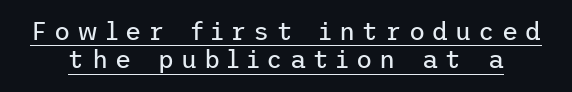
Q: Is the text bold? A: No.
Q: Is the text italic (slanted)? A: No, it is upright.
Q: Is the text underlined? A: Yes.
Q: Is the spacing between letters normal or unusually wide? A: Unusually wide.
Q: Is the spacing between lines tight, normal or loose? A: Tight.
